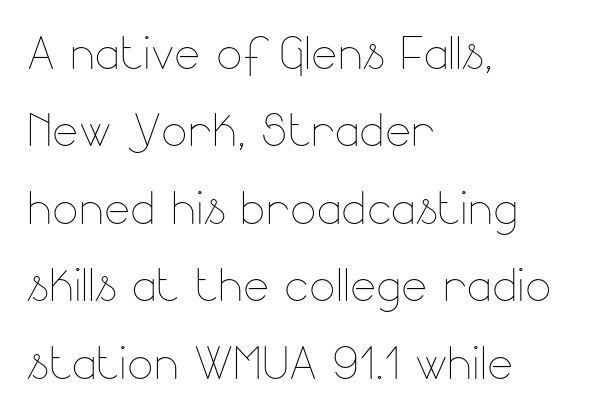
The lines sit at an ordinary, default distance from one another. Does extra space separate the letters? No, they use regular spacing. Stems here are at most as thick as an everyday book face. Notice how the passage keeps a crisp vertical edge on the left only. Think of a printed novel: that variable character pitch is what you see here.
